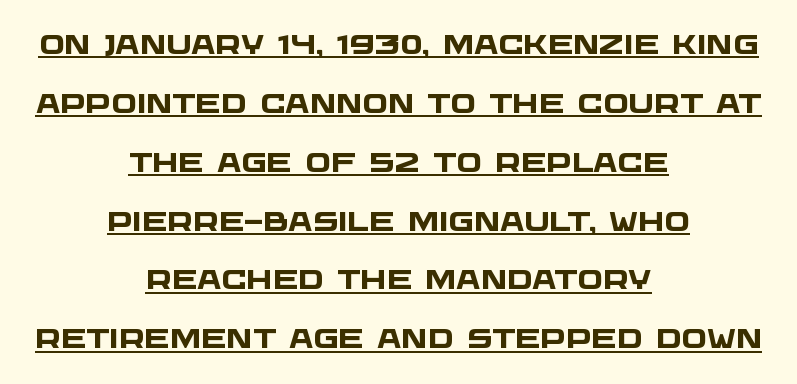
{"bold": "yes", "underline": "yes", "align": "center", "line_spacing": "loose", "line_spacing_ratio": 2.18, "letter_spacing": "normal", "letter_spacing_em": 0.0, "glyph_px": 27}
